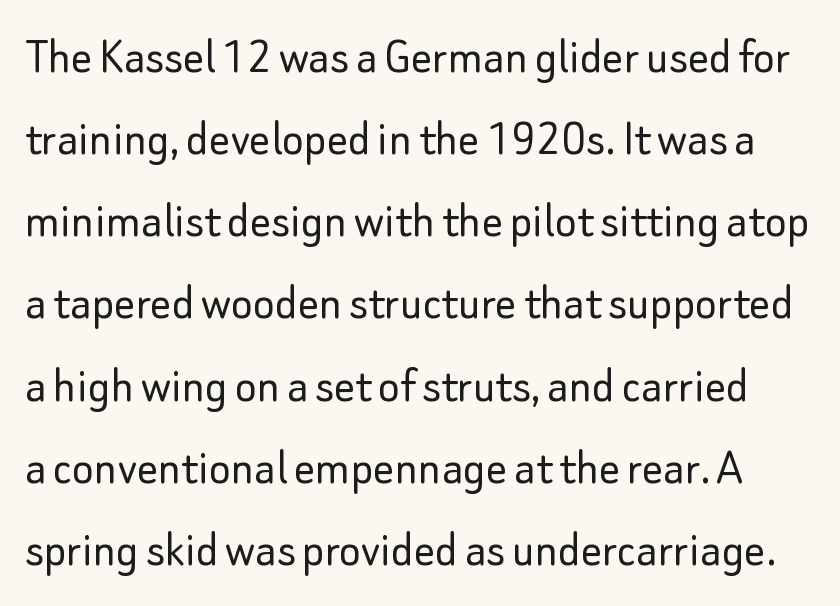
The characters display no serif detailing; their extremities are plain. The leading is moderate, giving the passage an even texture. Characters remain perfectly vertical along every line. Underlining? Definitely not there. Observe the ordinary spacing: letters are neighbours, not strangers.
